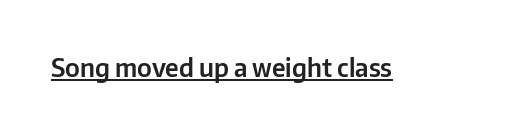
Q: Is the text italic (slanted)? A: No, it is upright.
Q: Is the text underlined? A: Yes.
Q: Is the spacing between letters normal or unusually wide? A: Normal.
